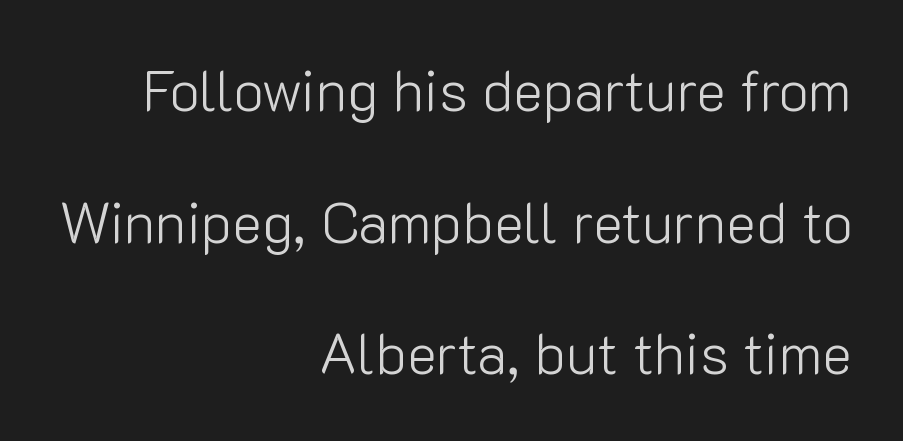
{"serif": "no", "italic": "no", "bold": "no", "weight": "light", "width": "normal", "stroke_contrast": "low", "x_height": "medium", "monospaced": "no", "underline": "no", "align": "right", "line_spacing": "loose", "line_spacing_ratio": 2.31, "letter_spacing": "normal", "letter_spacing_em": 0.0, "glyph_px": 57}
